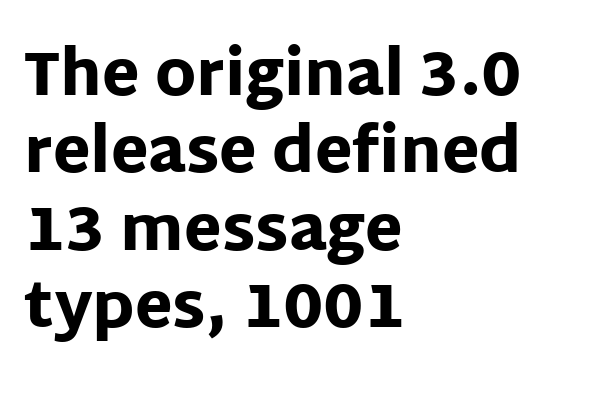
The image shows 61 px heavy sans-serif type, upright; set left-aligned, normal line spacing (1.27x), normal letter spacing, not underlined; low stroke contrast and a large x-height.
